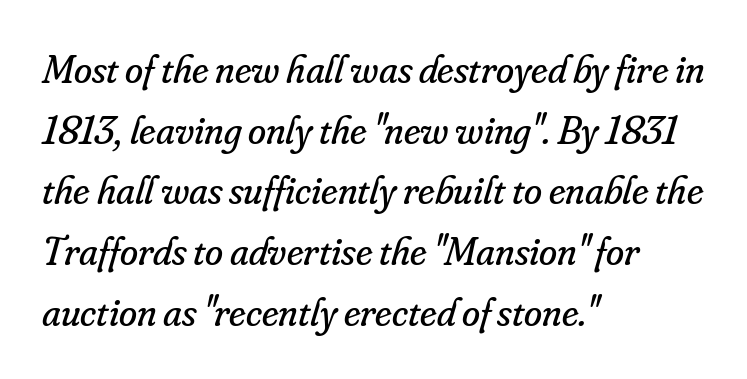
The image shows 41 px regular-weight serif type, italic (leaning right); set left-aligned, normal line spacing (1.48x), normal letter spacing, not underlined; low stroke contrast and a small x-height.
